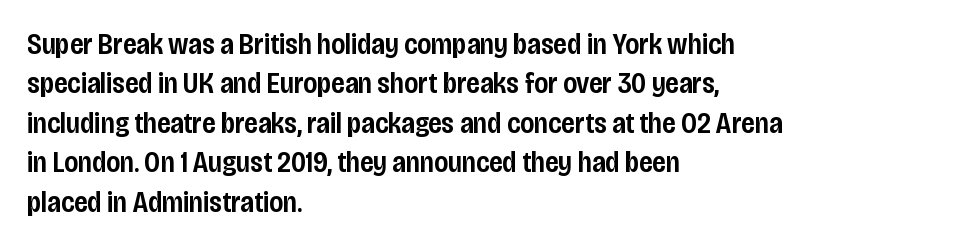
Q: Is the text bold? A: Semi-bold.
Q: Is the text italic (slanted)? A: No, it is upright.
Q: Is the typeface a serif or a sans-serif typeface? A: Sans-serif.
Q: Is the text underlined? A: No.
Q: How is the paragraph aligned? A: Left-aligned.
Q: Is the spacing between letters normal or unusually wide? A: Normal.
Q: Is the spacing between lines tight, normal or loose? A: Normal.
Q: Width (condensed, normal, or wide)? A: Condensed.
Q: Stroke contrast? A: Low.
Q: x-height? A: Large.
Q: Monospaced? A: No.
